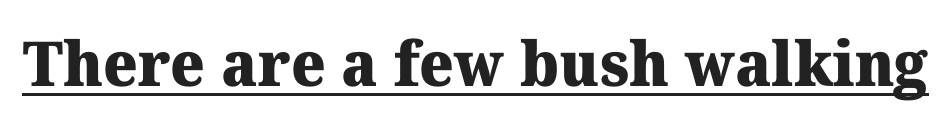
The image shows 62 px heavy serif type; set normal letter spacing, underlined; medium stroke contrast and a medium x-height.
